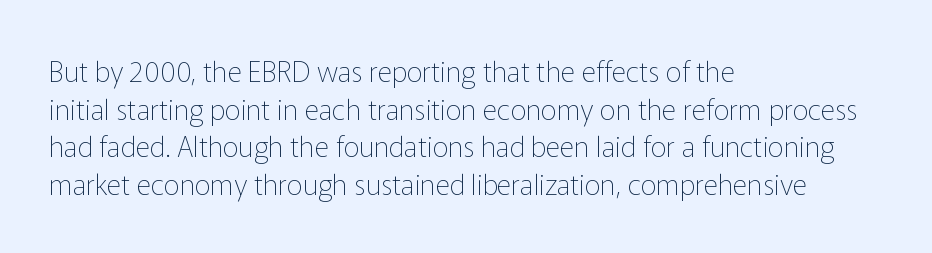
The image shows 28 px thin sans-serif type, upright; set left-aligned, normal line spacing (1.34x), normal letter spacing, not underlined; low stroke contrast and a medium x-height.
